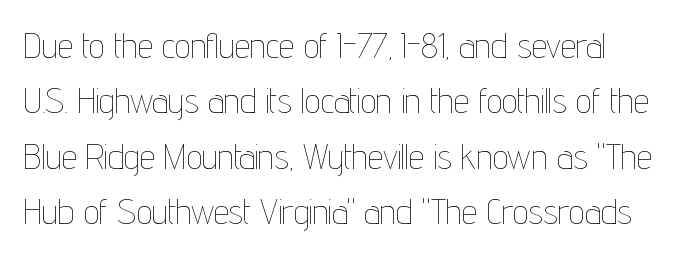
The gap between lines stays unmarked. No italicization has been applied; the sample stays upright. The face looks like a standard text weight, possibly lighter. Between one letter and the next there's only the usual sliver of space. In terms of leading, this rendering sits right in the middle. Is this a fixed-width face? No — the glyphs have proportional, varying widths.
